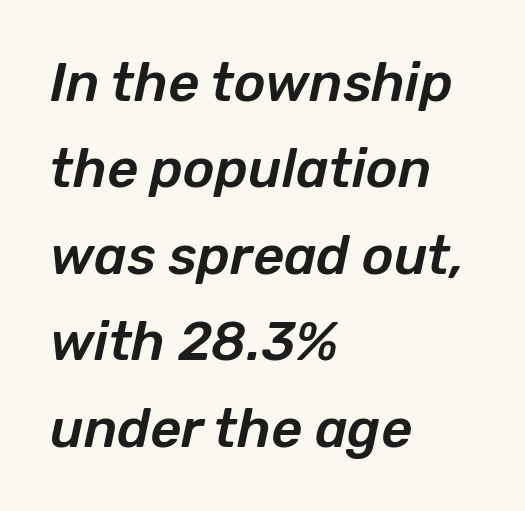
{"italic": "yes", "lean": "right", "slant_degrees": 12, "width": "normal", "stroke_contrast": "low", "x_height": "medium", "monospaced": "no", "underline": "no", "align": "left", "line_spacing": "normal", "line_spacing_ratio": 1.6, "letter_spacing": "normal", "letter_spacing_em": 0.0, "glyph_px": 54}
